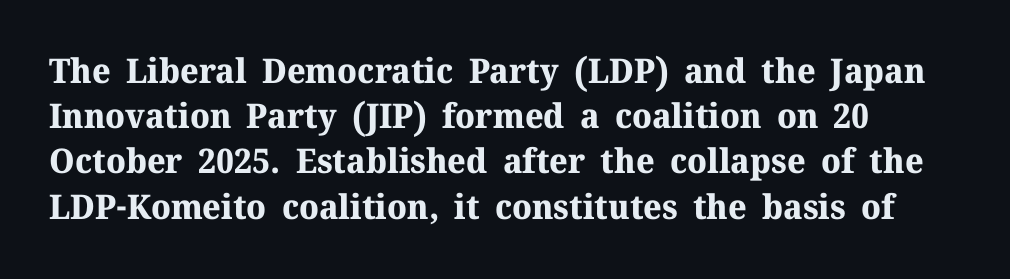
The vertical gap from one line to the next is medium. These lines keep a tight, regular rhythm from letter to letter. Typesetter's note: full bold, strokes at maximum text heaviness. Designer's note — italics off, roman on.
